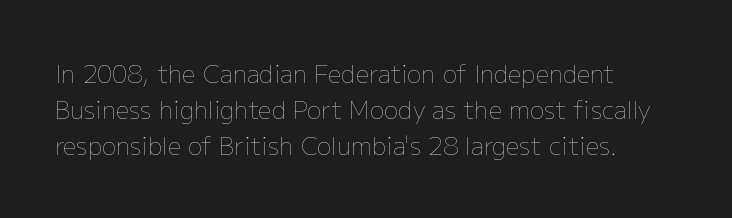
Q: Is the text bold? A: No.
Q: Is the text italic (slanted)? A: No, it is upright.
Q: Is the text underlined? A: No.
Q: How is the paragraph aligned? A: Left-aligned.
Q: Is the spacing between letters normal or unusually wide? A: Normal.
Q: Is the spacing between lines tight, normal or loose? A: Normal.
